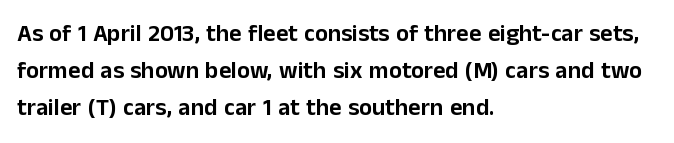
Q: Is the text italic (slanted)? A: No, it is upright.
Q: Is the text underlined? A: No.
Q: How is the paragraph aligned? A: Left-aligned.
Q: Is the spacing between letters normal or unusually wide? A: Normal.
Q: Is the spacing between lines tight, normal or loose? A: Normal.
